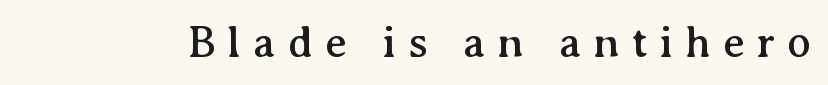
Q: Is the text italic (slanted)? A: No, it is upright.
Q: Is the typeface a serif or a sans-serif typeface? A: Serif.
Q: Is the text underlined? A: No.
Q: Is the spacing between letters normal or unusually wide? A: Unusually wide.
Q: Width (condensed, normal, or wide)? A: Normal.
Q: Stroke contrast? A: Medium.
Q: x-height? A: Medium.
Q: Monospaced? A: No.
